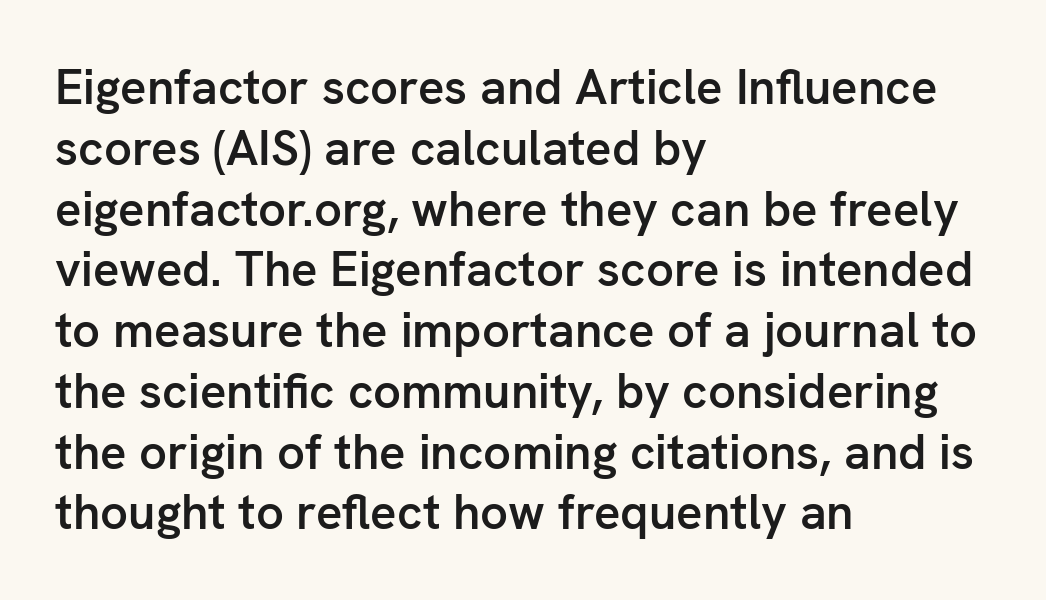
Each glyph is drawn with semibold strokes, heavier than normal yet not fully bold. Left-aligned paragraph, ragged on the right. Looks like regular typesetting: each glyph gets only the width it needs. Type without underlining. These lines are composed in type without serifs.
